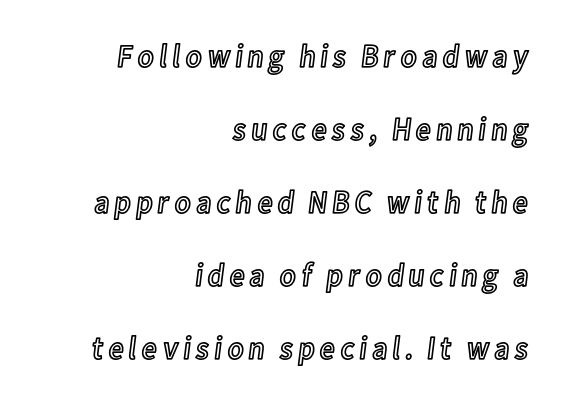
Q: Is the text italic (slanted)? A: Yes.
Q: Is the text underlined? A: No.
Q: How is the paragraph aligned? A: Right-aligned.
Q: Is the spacing between lines tight, normal or loose? A: Loose.
Q: Width (condensed, normal, or wide)? A: Condensed.
Q: x-height? A: Medium.
Q: Monospaced? A: No.
